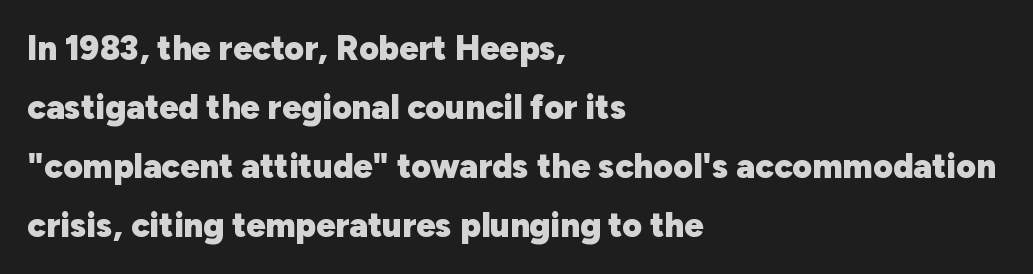
The image shows 34 px heavy sans-serif type, upright; set left-aligned, line spacing 1.74x, normal letter spacing, not underlined; low stroke contrast and a medium x-height.
